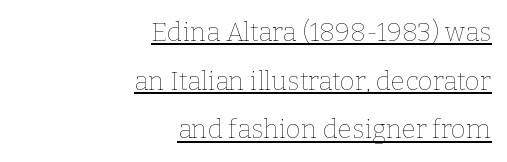
{"italic": "no", "bold": "no", "underline": "yes", "align": "right", "line_spacing_ratio": 1.87, "letter_spacing": "normal", "letter_spacing_em": 0.0, "glyph_px": 26}
